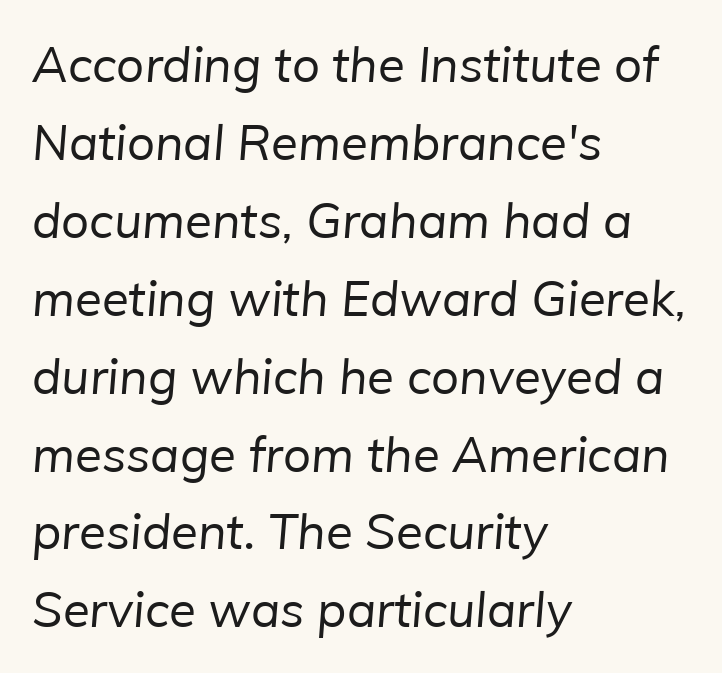
Q: Is the text bold? A: No.
Q: Is the typeface a serif or a sans-serif typeface? A: Sans-serif.
Q: Is the text underlined? A: No.
Q: How is the paragraph aligned? A: Left-aligned.
Q: Is the spacing between letters normal or unusually wide? A: Normal.
Q: Is the spacing between lines tight, normal or loose? A: Normal.
Q: Width (condensed, normal, or wide)? A: Normal.
Q: Stroke contrast? A: Low.
Q: x-height? A: Medium.
Q: Monospaced? A: No.
